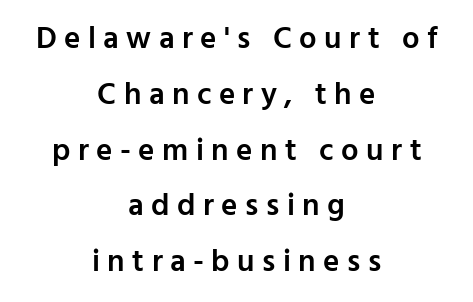
Q: Is the text bold? A: Semi-bold.
Q: Is the text italic (slanted)? A: No, it is upright.
Q: Is the typeface a serif or a sans-serif typeface? A: Sans-serif.
Q: Is the text underlined? A: No.
Q: How is the paragraph aligned? A: Centered.
Q: Is the spacing between letters normal or unusually wide? A: Unusually wide.
Q: Width (condensed, normal, or wide)? A: Normal.
Q: Stroke contrast? A: Low.
Q: x-height? A: Medium.
Q: Monospaced? A: No.
